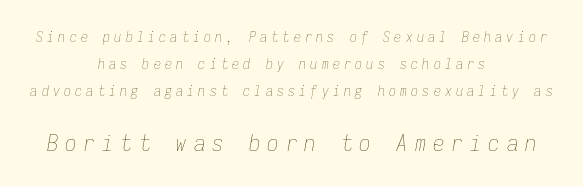
Notice the wide empty band between every row — that's loose leading. No extra ink here — the face is not bold. The font's italic variant was chosen for this text. Size contrast runs from small at the top to large at the bottom. Layout note: lines centered. Inter-character spacing is expanded well beyond the font's built-in metrics.
